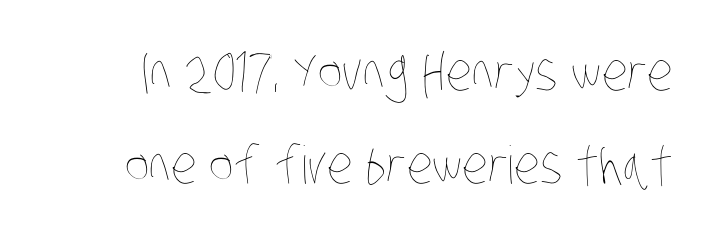
Q: Is the text bold? A: No.
Q: Is the text underlined? A: No.
Q: Is the spacing between letters normal or unusually wide? A: Normal.
Q: Width (condensed, normal, or wide)? A: Condensed.
Q: Stroke contrast? A: Low.
Q: x-height? A: Large.
Q: Monospaced? A: No.
